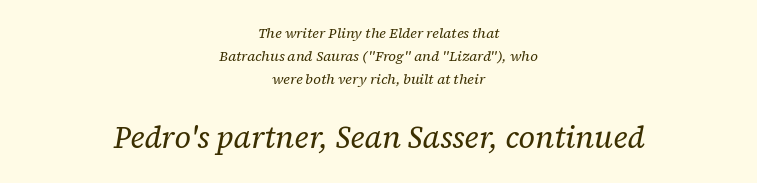
A student would notice the bottom passage is typeset larger than what precedes it. Leading matches the norm, producing a regular column. These lines are composed in type with serifs. The specimen omits any rule beneath the text block's lines. Standard letterfit; no display-style spreading of the glyphs. This sample has the flowing, uneven cadence of proportional lettering.
